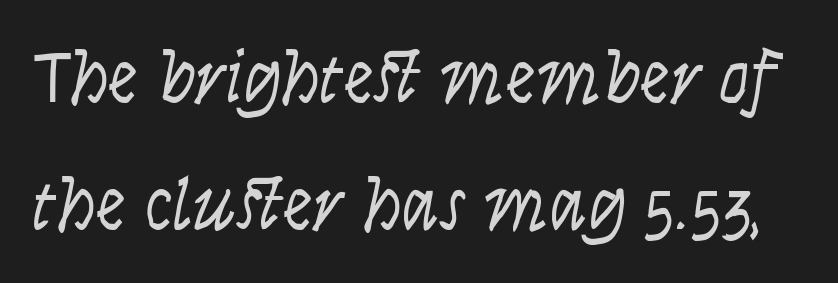
{"serif": "no", "bold": "no", "weight": "light", "width": "condensed", "stroke_contrast": "low", "x_height": "large", "monospaced": "no", "underline": "no", "line_spacing": "normal", "line_spacing_ratio": 1.7, "letter_spacing": "normal", "letter_spacing_em": 0.0, "glyph_px": 75}
